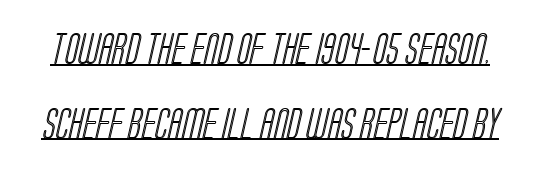
{"width": "condensed", "x_height": "large", "monospaced": "no", "underline": "yes", "line_spacing": "loose", "line_spacing_ratio": 2.41, "letter_spacing": "normal", "letter_spacing_em": 0.0, "glyph_px": 31}
